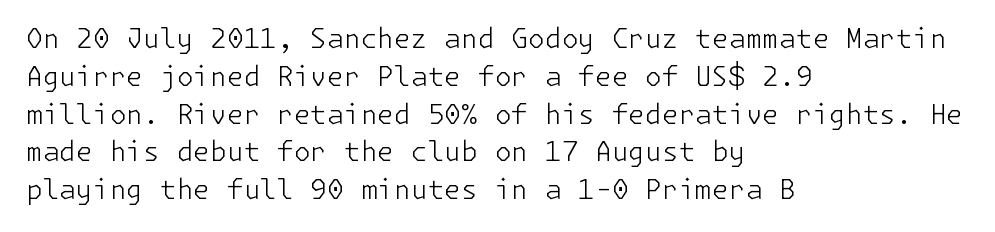
The image shows 27 px text type, upright; set left-aligned, normal line spacing (1.4x), normal letter spacing, not underlined.
